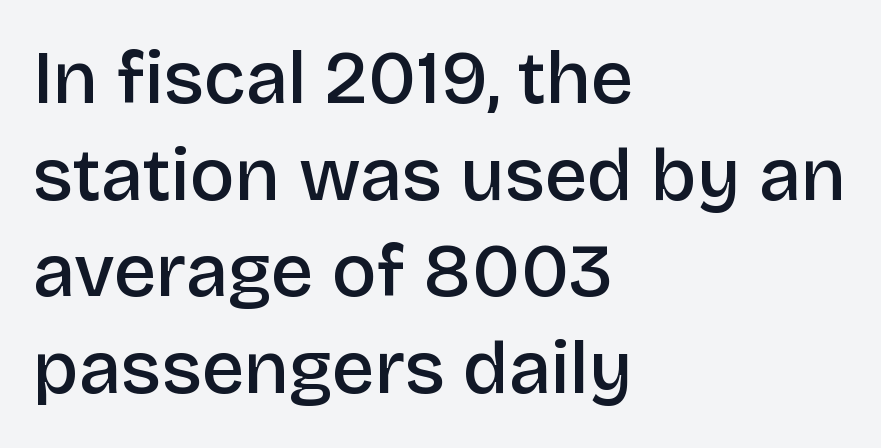
Glance below the letters and you will spot only blank space. This is the regular roman posture of the typeface. The font family rendered here belongs to the sans-serif group. Whoever set this chose a conventional vertical rhythm.
